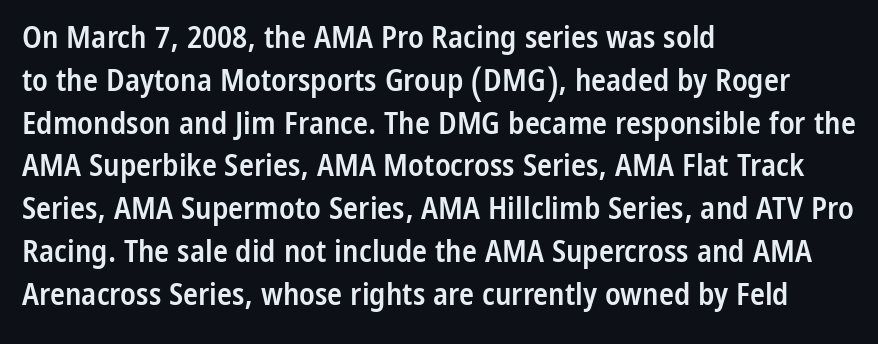
The font is running at a semibold setting, under full bold. Unmarked baselines from the first word to the last. The letters advance in unequal steps, a hallmark of proportional type. The font's upright variant was chosen for this text. Regular leading.
